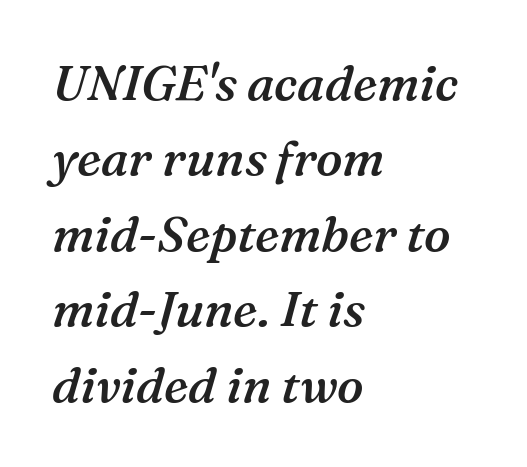
These lines are rendered in a variable-pitch font. Compared with a centered layout, this one pins lines to the left instead. Stems and bowls a touch heavier than normal — semibold. The font's italic variant was chosen for this text.
